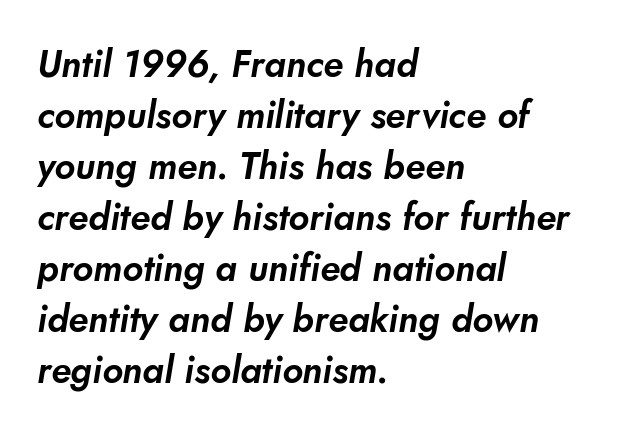
The image shows 37 px sans-serif type; set left-aligned, normal line spacing (1.38x), normal letter spacing, not underlined; low stroke contrast and a small x-height.
